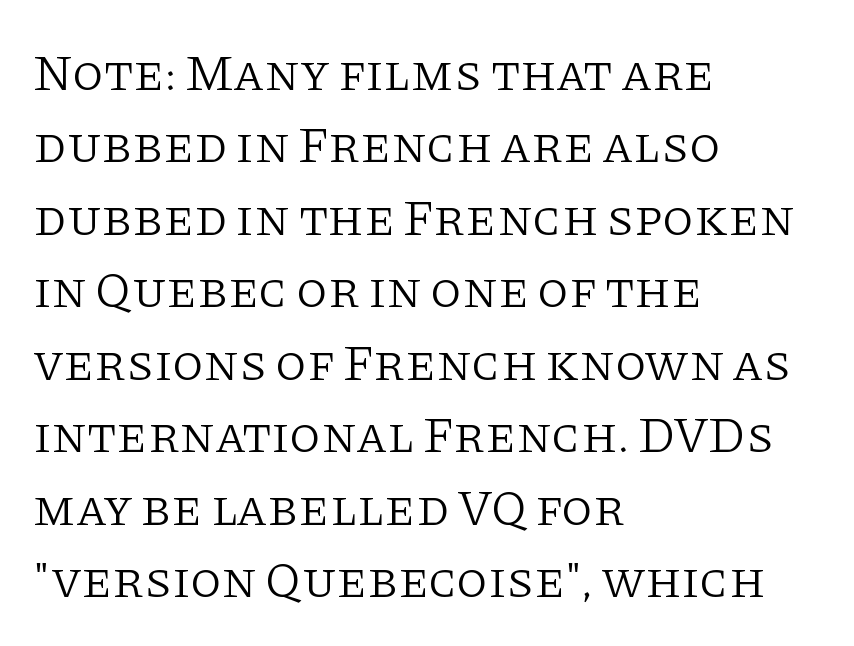
The image shows 51 px light serif type, upright; set left-aligned, normal line spacing (1.42x), normal letter spacing, not underlined; low stroke contrast and a large x-height.
